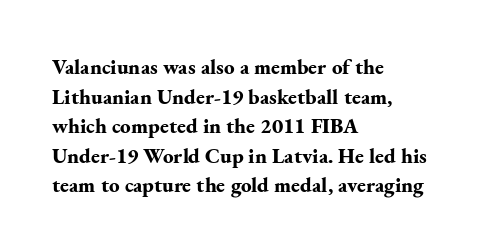
The image shows 21 px bold type, upright; set left-aligned, normal line spacing (1.41x), normal letter spacing, not underlined.
